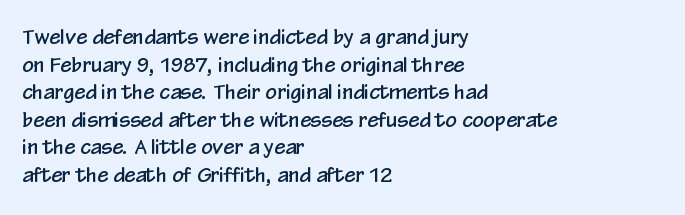
The block of text has a typical density, with ordinary space between rows. The letters stand straight up with perfectly vertical stems. Line starts are locked; line ends wander. Between one letter and the next there's only the usual sliver of space. Type without underlining.
